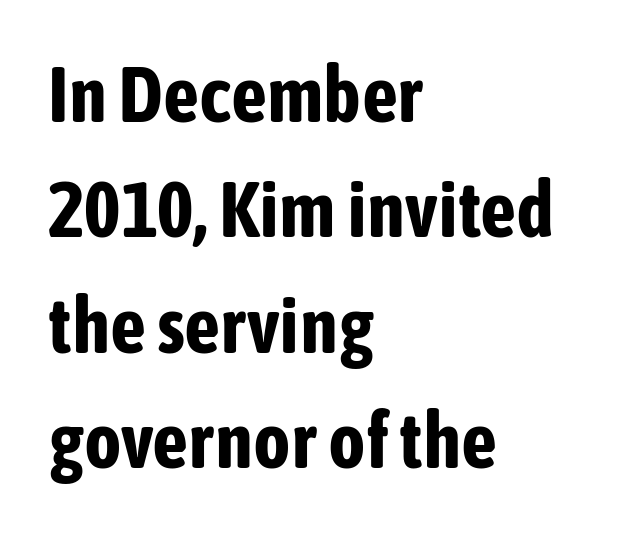
{"serif": "no", "italic": "no", "bold": "yes", "weight": "bold", "width": "condensed", "stroke_contrast": "low", "x_height": "medium", "monospaced": "no", "underline": "no", "align": "left", "line_spacing": "normal", "line_spacing_ratio": 1.46, "letter_spacing": "normal", "letter_spacing_em": 0.0, "glyph_px": 79}
